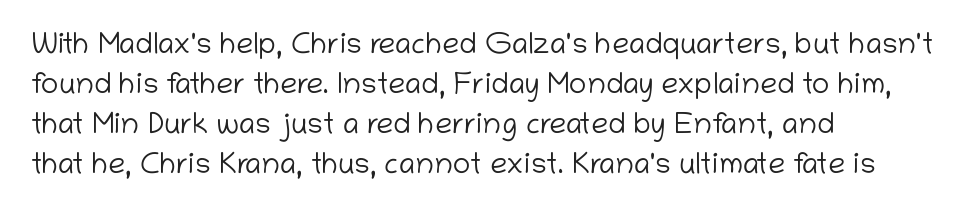
Q: Is the text bold? A: No.
Q: Is the text italic (slanted)? A: No, it is upright.
Q: Is the typeface a serif or a sans-serif typeface? A: Sans-serif.
Q: Is the text underlined? A: No.
Q: How is the paragraph aligned? A: Left-aligned.
Q: Is the spacing between letters normal or unusually wide? A: Normal.
Q: Is the spacing between lines tight, normal or loose? A: Normal.
Q: Width (condensed, normal, or wide)? A: Normal.
Q: Stroke contrast? A: Low.
Q: x-height? A: Medium.
Q: Monospaced? A: No.
